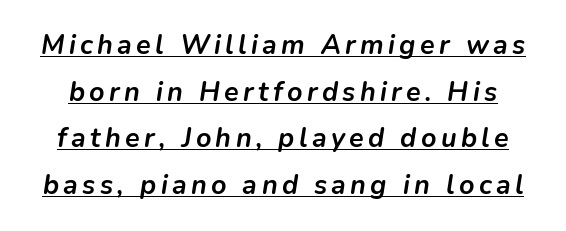
Q: Is the text bold? A: Yes.
Q: Is the text italic (slanted)? A: Yes, it leans right by about 9 degrees.
Q: Is the text underlined? A: Yes.
